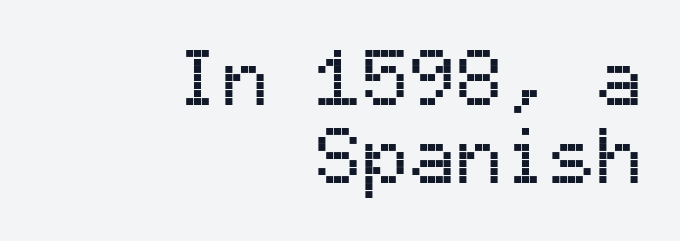
The space beneath each line is pristine and unruled. The gaps between neighbouring characters are ordinary and unremarkable. The rendering anchors every line to the right-hand side. A roman cut, with each character standing at attention. This is sans-serif lettering, the kind often seen on screens and signage.
